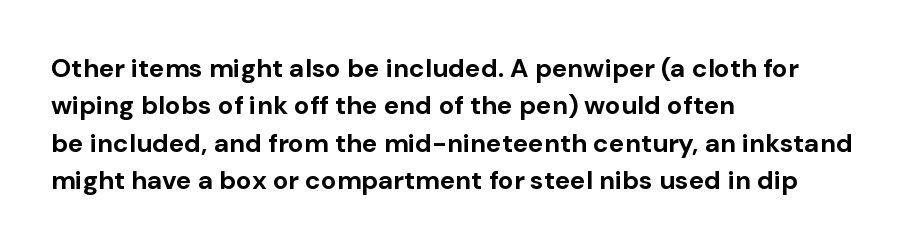
When letters stand straight like this, we call the style roman or upright. A clean baseline with only descenders dipping below it. Horizontally, the lines are justified to the leading edge only. Is there much room between lines? A standard amount, neither cramped nor airy.
